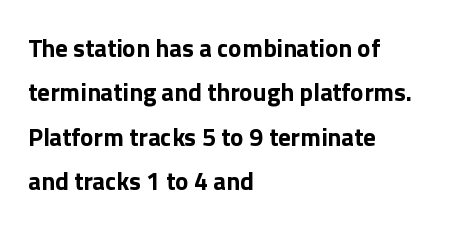
Words float on clear page, feet unadorned. These words are printed bold, with thick strokes throughout. The letters sit at their default tracking, neither squeezed nor spread. A roman cut, with each character standing at attention.
